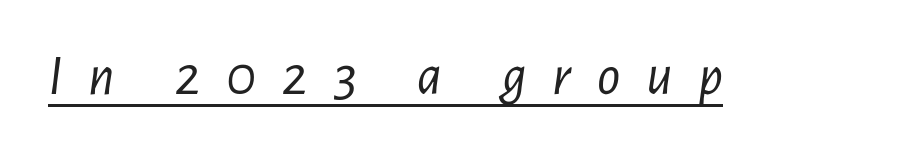
Q: Is the text bold? A: No.
Q: Is the text italic (slanted)? A: Yes, it leans right by about 7 degrees.
Q: Is the text underlined? A: Yes.
Q: Is the spacing between letters normal or unusually wide? A: Unusually wide.
Q: Width (condensed, normal, or wide)? A: Condensed.
Q: Stroke contrast? A: Low.
Q: x-height? A: Medium.
Q: Monospaced? A: No.
